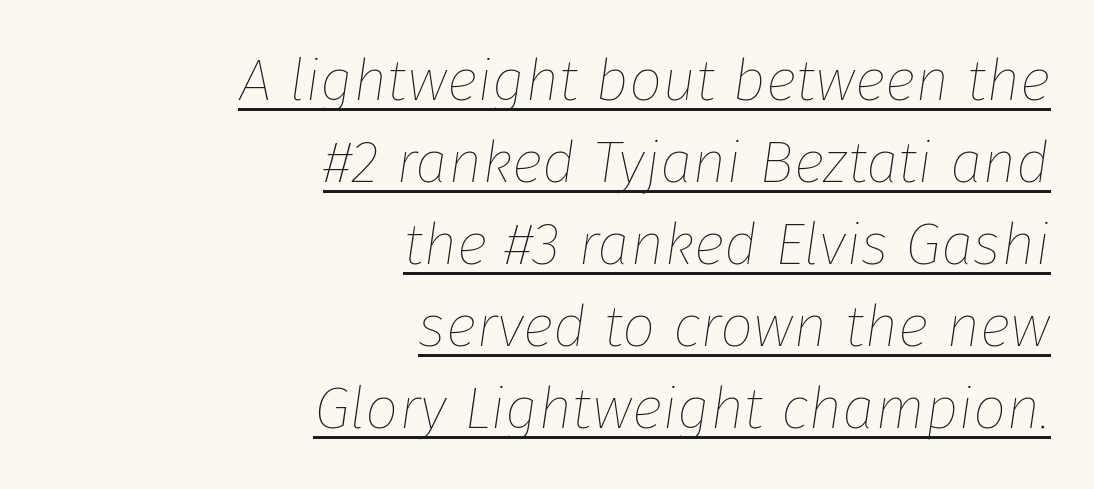
The image shows 59 px thin type, italic (leaning right); set right-aligned, normal line spacing (1.39x), normal letter spacing, underlined; low stroke contrast and a medium x-height.
